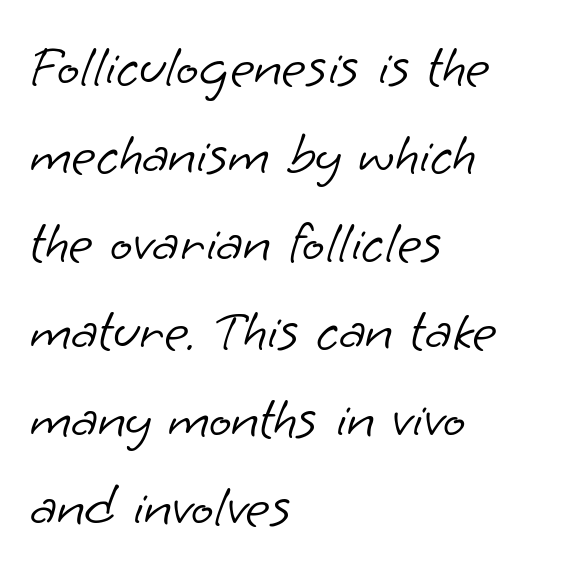
{"serif": "no", "bold": "no", "weight": "light", "width": "normal", "stroke_contrast": "low", "x_height": "small", "monospaced": "no", "underline": "no", "align": "left", "line_spacing": "normal", "line_spacing_ratio": 1.49, "letter_spacing": "normal", "letter_spacing_em": 0.0, "glyph_px": 59}
